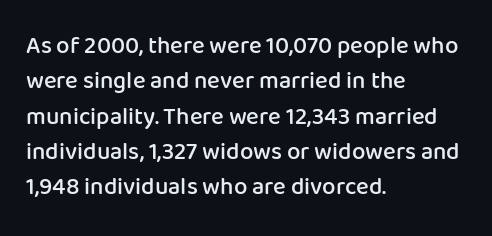
The image shows 24 px text type, upright; set left-aligned, normal line spacing (1.47x), normal letter spacing, not underlined.
